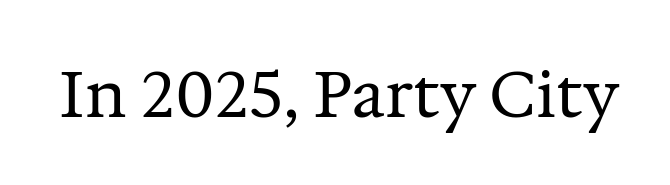
Q: Is the text bold? A: No.
Q: Is the text italic (slanted)? A: No, it is upright.
Q: Is the typeface a serif or a sans-serif typeface? A: Serif.
Q: Is the text underlined? A: No.
Q: Is the spacing between letters normal or unusually wide? A: Normal.
Q: Width (condensed, normal, or wide)? A: Normal.
Q: Stroke contrast? A: Medium.
Q: x-height? A: Medium.
Q: Monospaced? A: No.
